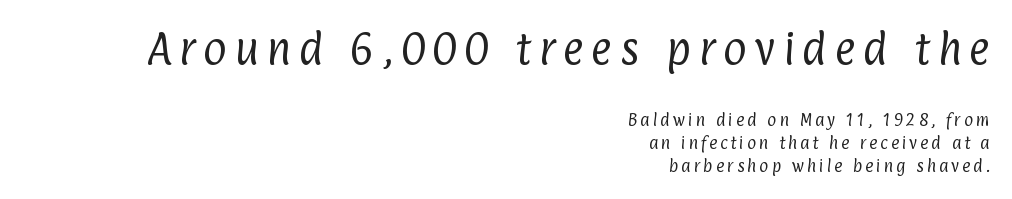
{"serif": "no", "bold": "no", "weight": "regular", "width": "condensed", "stroke_contrast": "low", "x_height": "medium", "monospaced": "no", "underline": "no", "align": "right", "line_spacing": "normal", "line_spacing_ratio": 1.63, "letter_spacing": "wide", "letter_spacing_em": 0.21, "larger_block": "first", "size_ratio": 2.57, "glyph_px": 36}
